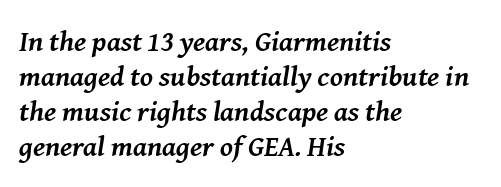
The image shows 29 px semibold serif type, italic (leaning right); set left-aligned, line spacing 1.21x, normal letter spacing, not underlined; medium stroke contrast and a medium x-height.
